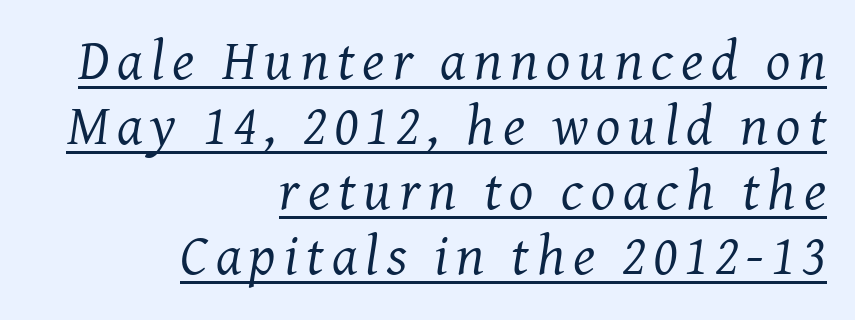
Q: Is the text bold? A: No.
Q: Is the text italic (slanted)? A: Yes, it leans right by about 8 degrees.
Q: Is the typeface a serif or a sans-serif typeface? A: Serif.
Q: Is the text underlined? A: Yes.
Q: How is the paragraph aligned? A: Right-aligned.
Q: Is the spacing between lines tight, normal or loose? A: Tight.
Q: Width (condensed, normal, or wide)? A: Normal.
Q: Stroke contrast? A: Medium.
Q: x-height? A: Medium.
Q: Monospaced? A: No.
